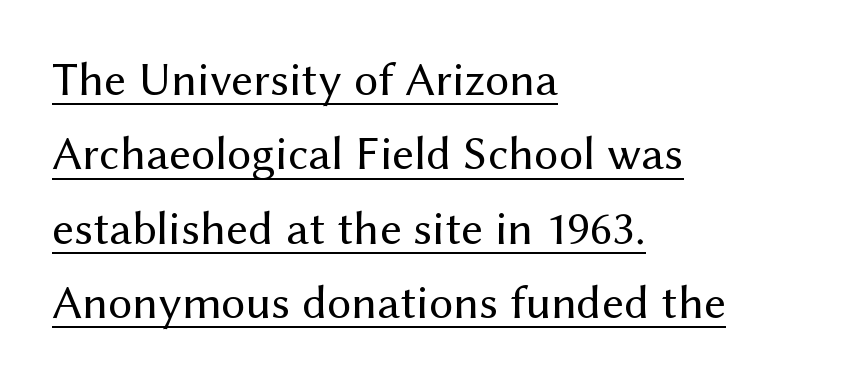
A rule runs beneath these lines of type. Ink coverage per letter is moderate at most. Is this a fixed-width face? No — the glyphs have proportional, varying widths. Serif or sans? Sans — the stroke terminals are bare. Every row of glyphs begins at an identical x-position on the left.
